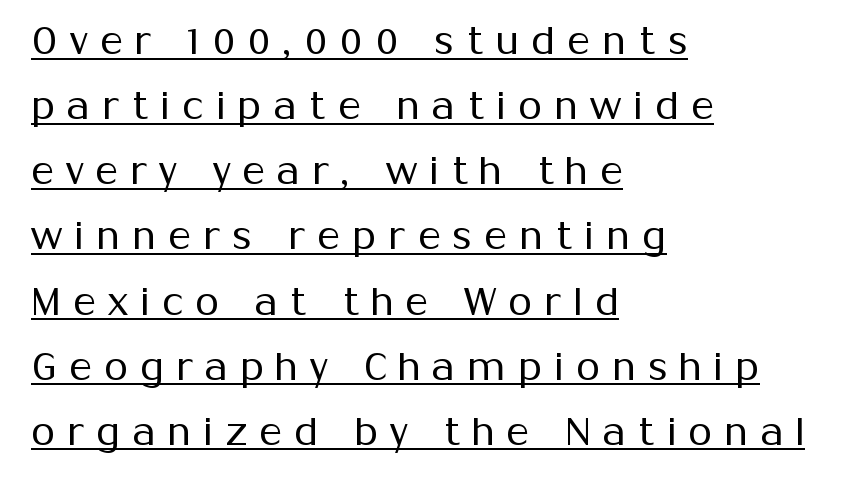
{"serif": "no", "italic": "no", "bold": "no", "weight": "regular", "width": "normal", "stroke_contrast": "medium", "x_height": "medium", "monospaced": "no", "underline": "yes", "align": "left", "line_spacing": "normal", "line_spacing_ratio": 1.67, "letter_spacing": "wide", "letter_spacing_em": 0.31, "glyph_px": 39}
